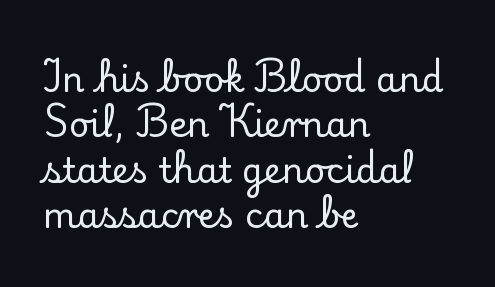
The image shows 35 px serif type, upright; set left-aligned, normal line spacing (1.3x), normal letter spacing, not underlined; low stroke contrast and a small x-height.
